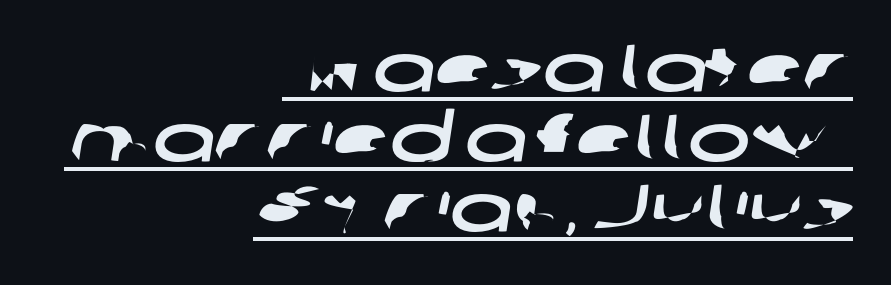
Q: Is the typeface a serif or a sans-serif typeface? A: Sans-serif.
Q: Is the text underlined? A: Yes.
Q: How is the paragraph aligned? A: Right-aligned.
Q: Is the spacing between letters normal or unusually wide? A: Normal.
Q: Is the spacing between lines tight, normal or loose? A: Tight.
Q: Width (condensed, normal, or wide)? A: Wide.
Q: Stroke contrast? A: Low.
Q: x-height? A: Medium.
Q: Monospaced? A: No.
